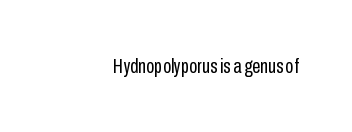
The passage shown is not underscored anywhere. The font's upright variant was chosen for this text. Stems here are at most as thick as an everyday book face. Observe the ordinary spacing: letters are neighbours, not strangers.
